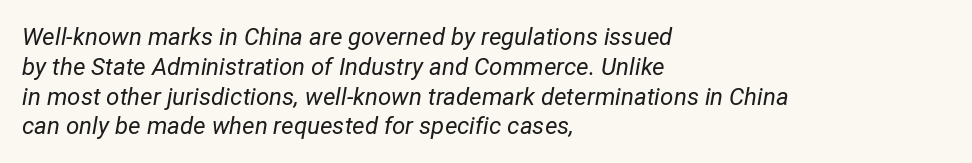
The image shows 24 px text type, italic (leaning right); set left-aligned, line spacing 1.24x, normal letter spacing, not underlined.
